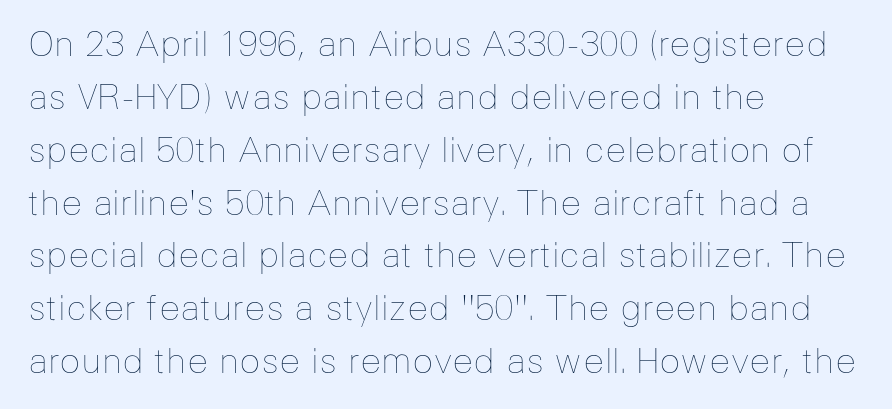
The letters sit at their default tracking, neither squeezed nor spread. The font's upright variant was chosen for this text. These lines are set flush left with a ragged right edge. Is this a fixed-width face? No — the glyphs have proportional, varying widths.
